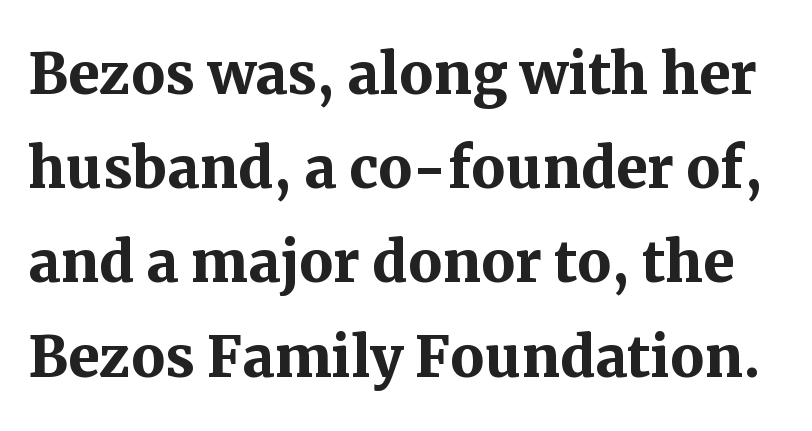
The image shows 76 px semibold serif type, upright; set line spacing 1.24x, normal letter spacing, not underlined; medium stroke contrast and a medium x-height.
